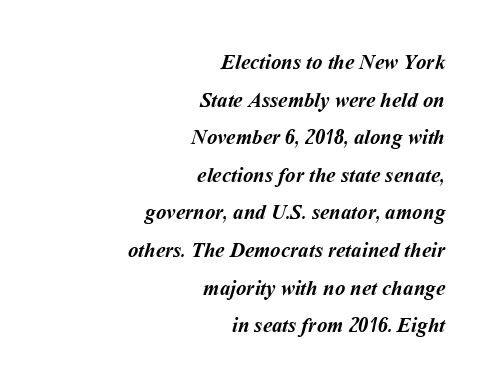
{"bold": "yes", "underline": "no", "align": "right", "line_spacing_ratio": 1.79, "letter_spacing": "normal", "letter_spacing_em": 0.0, "glyph_px": 21}
